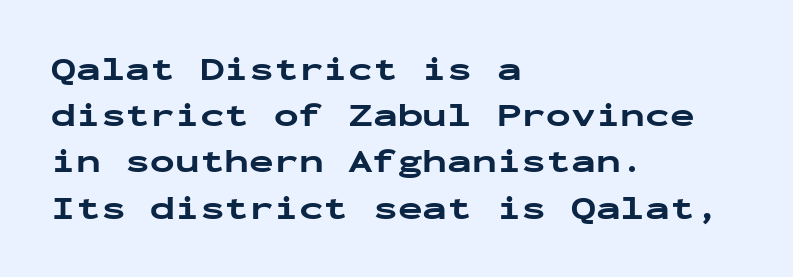
Quick note: interline space is typical. The characters look thick and weighty, a clear bold. These lines are rendered in a fixed-pitch font. The string is rendered with underlining switched off. This sample uses plain, unmodified letter spacing. The type family on display is of the sans-serif kind.
